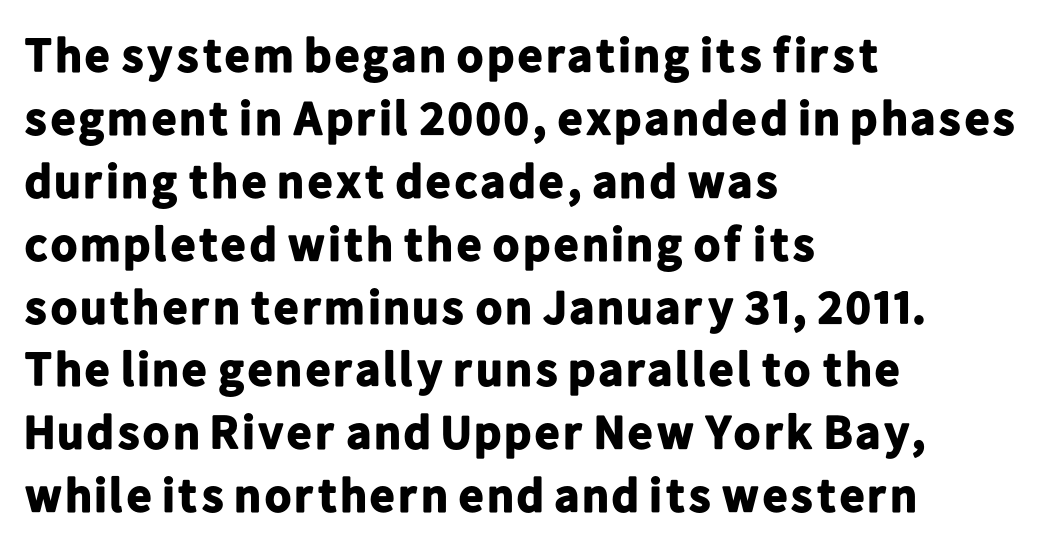
{"serif": "no", "italic": "no", "bold": "yes", "weight": "bold", "width": "normal", "stroke_contrast": "low", "x_height": "medium", "monospaced": "no", "underline": "no", "align": "left", "line_spacing": "normal", "line_spacing_ratio": 1.31, "letter_spacing": "normal", "letter_spacing_em": 0.0, "glyph_px": 48}
